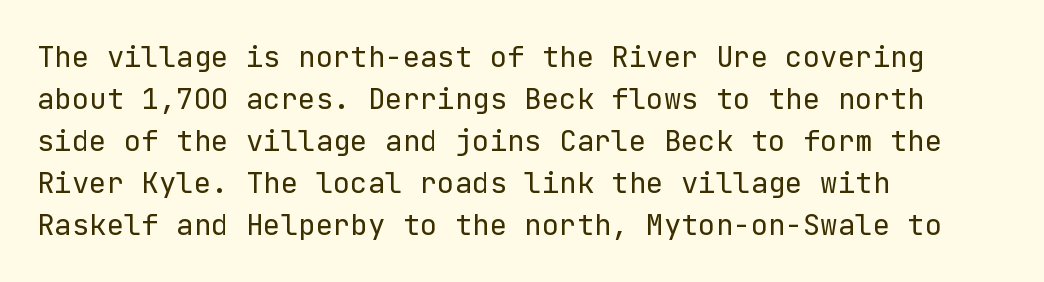
Honestly, there is no underline to notice here at all. You could call the tracking neutral — neither tight nor loose. Teacher's note: observe the even left margin — that is flush-left alignment. Is there any slant? The stems are plumb. The face used here is a sans, in the tradition of grotesques and geometrics. Counters stay open thanks to moderate or lighter strokes.
